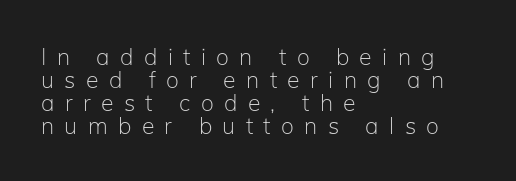
Q: Is the text bold? A: No.
Q: Is the text italic (slanted)? A: No, it is upright.
Q: Is the text underlined? A: No.
Q: How is the paragraph aligned? A: Left-aligned.
Q: Is the spacing between letters normal or unusually wide? A: Unusually wide.
Q: Is the spacing between lines tight, normal or loose? A: Tight.
